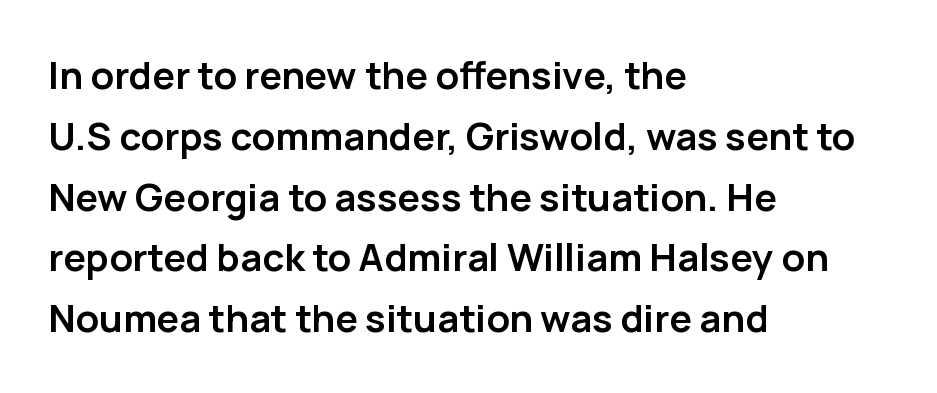
{"serif": "no", "italic": "no", "bold": "yes", "weight": "semibold", "width": "normal", "stroke_contrast": "low", "x_height": "medium", "monospaced": "no", "underline": "no", "align": "left", "line_spacing": "normal", "line_spacing_ratio": 1.6, "letter_spacing": "normal", "letter_spacing_em": 0.0, "glyph_px": 38}
